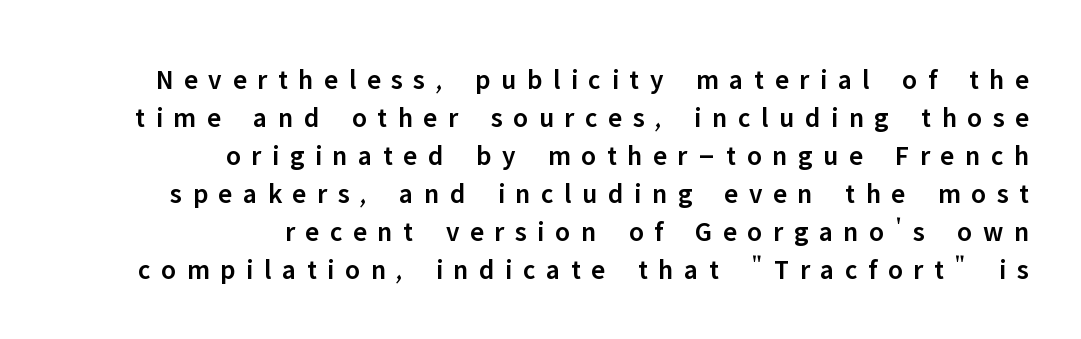
Horizontal alignment here is rightward, an uncommon choice for prose. If you measured baseline to baseline, you'd find a middling distance. The letterforms stand isolated, each surrounded by extra space. The glyphs in this specimen are sans serif. The face used here is proportionally spaced, like ordinary book or web type. Emphasis by weight is partial: semibold.
